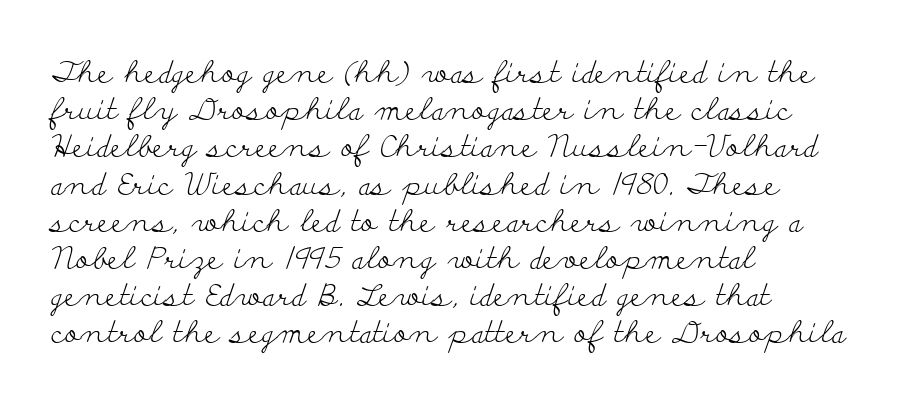
Alignment: flush left. Little horizontal feet cap the strokes, marking this as serif type. The words here are not underlined. Words appear dense and cohesive because spacing is normal.
